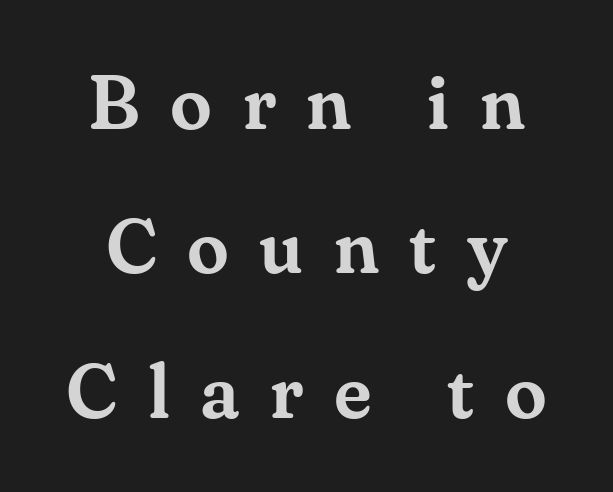
{"serif": "yes", "italic": "no", "width": "normal", "stroke_contrast": "medium", "x_height": "small", "monospaced": "no", "underline": "no", "line_spacing": "loose", "line_spacing_ratio": 1.9, "letter_spacing": "wide", "letter_spacing_em": 0.4, "glyph_px": 76}
